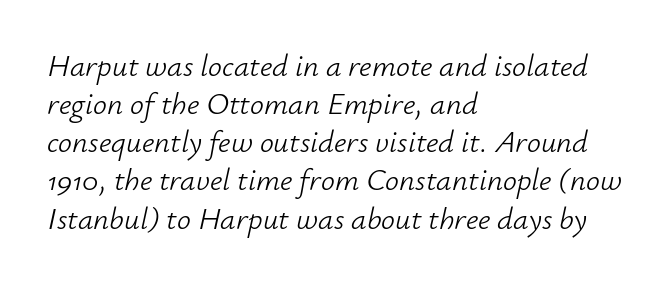
This rendering uses left alignment, leaving the right contour irregular. The typography opts for an oblique posture over an upright one. Spacing verdict: proportional, widths tailored to each character. No chunkiness to these letters — they're not bold. Descenders hang freely into open space.
